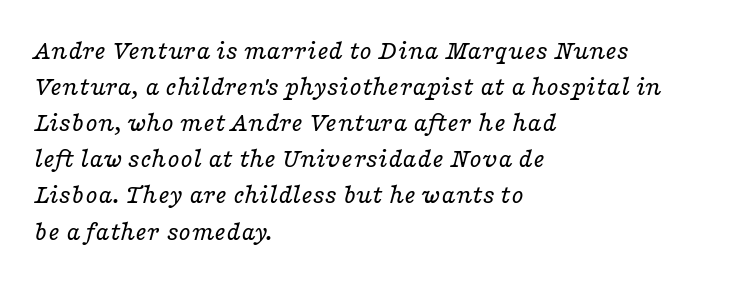
{"serif": "yes", "italic": "yes", "lean": "right", "slant_degrees": 16, "bold": "no", "weight": "regular", "width": "wide", "stroke_contrast": "low", "x_height": "medium", "monospaced": "no", "underline": "no", "align": "left", "line_spacing": "normal", "line_spacing_ratio": 1.29, "letter_spacing": "normal", "letter_spacing_em": 0.0, "glyph_px": 28}
